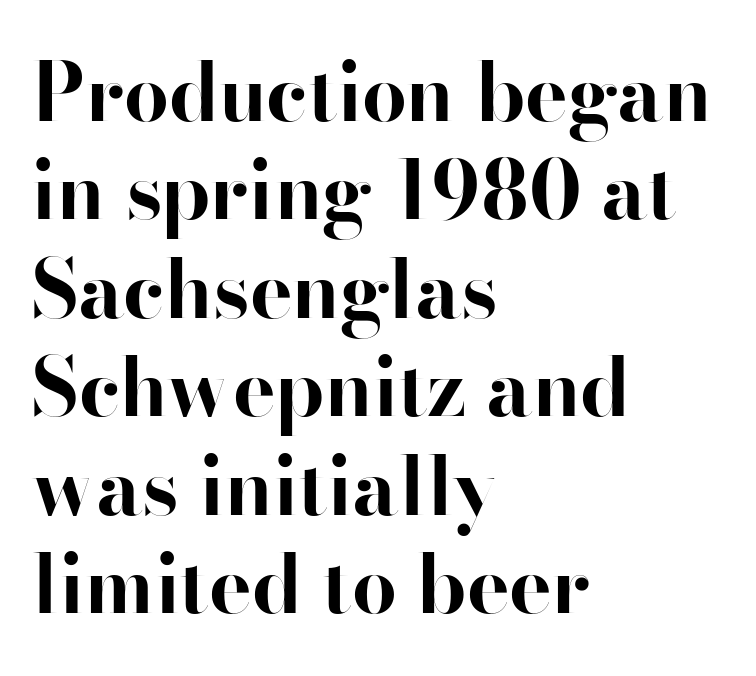
The image shows 80 px bold sans-serif type, upright; set left-aligned, line spacing 1.23x, normal letter spacing, not underlined; high stroke contrast and a small x-height.
